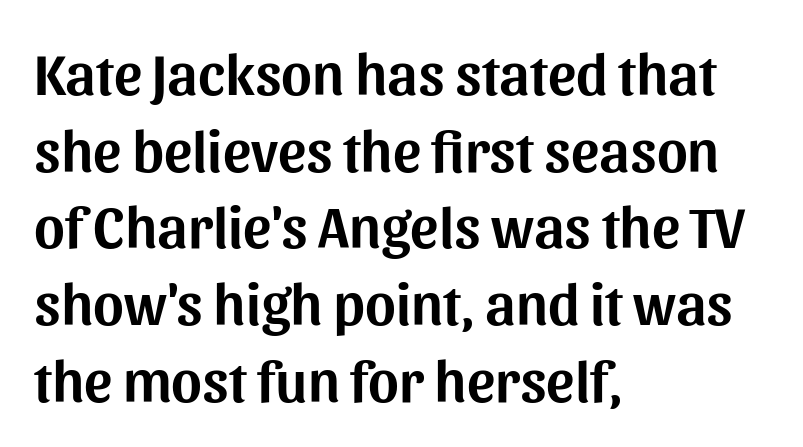
Glyph-to-glyph distance matches everyday printed text. Each row of text sits above clean, open space. Spacing verdict: proportional, widths tailored to each character. The vertical gap from one line to the next is medium. Layout note: lines flush left. Every character sits straight up, as roman type does.
